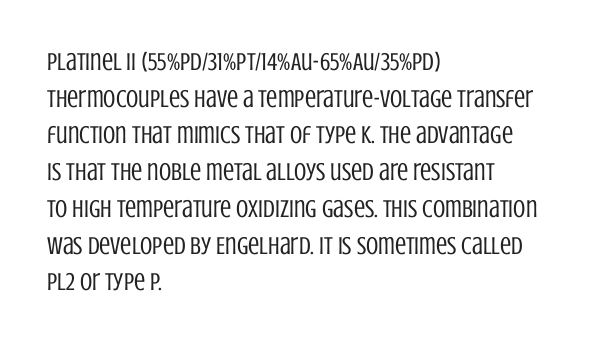
Q: Is the text bold? A: No.
Q: Is the text italic (slanted)? A: No, it is upright.
Q: Is the text underlined? A: No.
Q: How is the paragraph aligned? A: Left-aligned.
Q: Is the spacing between letters normal or unusually wide? A: Normal.
Q: Is the spacing between lines tight, normal or loose? A: Normal.
